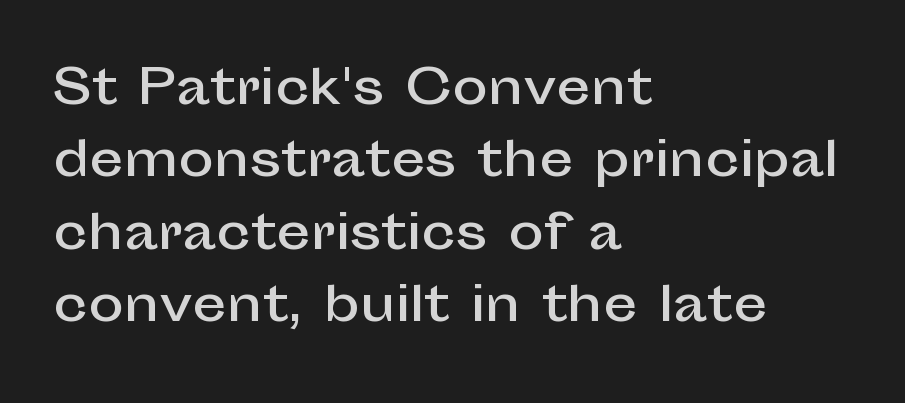
Q: Is the text italic (slanted)? A: No, it is upright.
Q: Is the typeface a serif or a sans-serif typeface? A: Sans-serif.
Q: Is the text underlined? A: No.
Q: How is the paragraph aligned? A: Left-aligned.
Q: Is the spacing between letters normal or unusually wide? A: Normal.
Q: Is the spacing between lines tight, normal or loose? A: Normal.
Q: Width (condensed, normal, or wide)? A: Normal.
Q: Stroke contrast? A: Low.
Q: x-height? A: Medium.
Q: Monospaced? A: No.
